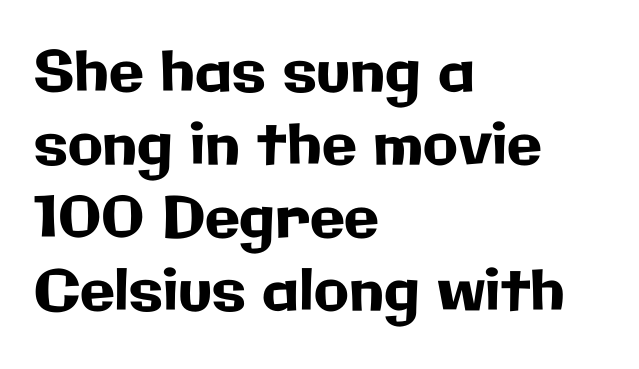
{"serif": "no", "italic": "no", "width": "normal", "stroke_contrast": "low", "x_height": "medium", "monospaced": "no", "underline": "no", "align": "left", "line_spacing": "normal", "line_spacing_ratio": 1.28, "letter_spacing": "normal", "letter_spacing_em": 0.0, "glyph_px": 57}
